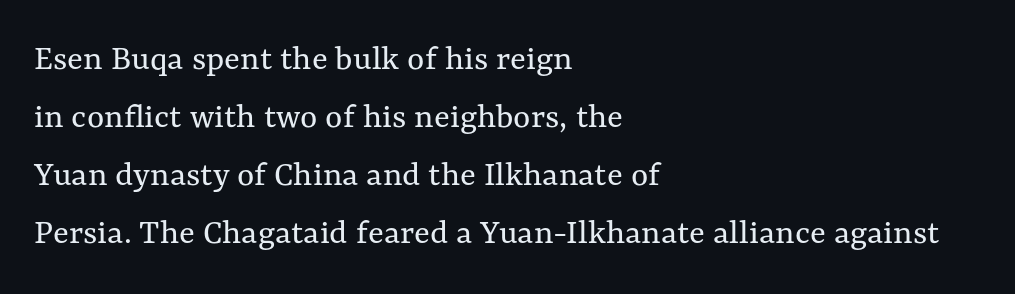
The block of text has a typical density, with ordinary space between rows. If you drew a line through each stem, it would be perfectly vertical. Do the characters align in a grid? No, the font is proportional. Ink coverage per letter is moderate at most. Compared with typical body copy, the letter spacing here is the same.
